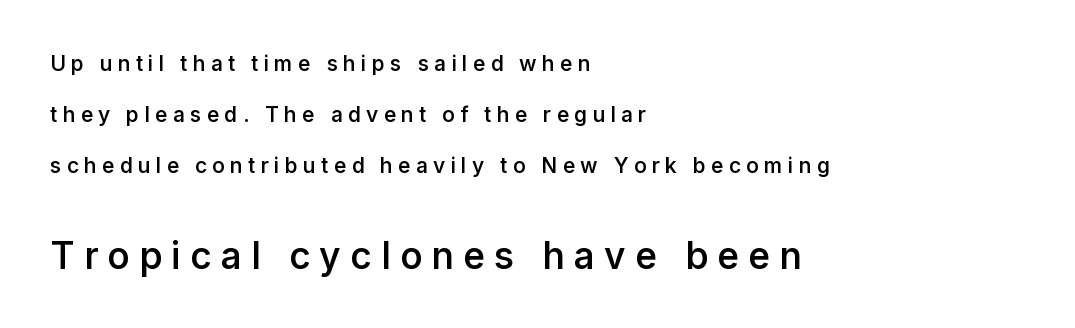
The image shows 37 px semibold sans-serif type, upright; set left-aligned, loose line spacing (2.43x), unusually wide letter spacing (+0.25 em), not underlined; the second (bottom) block is 1.76x larger; low stroke contrast and a medium x-height.
